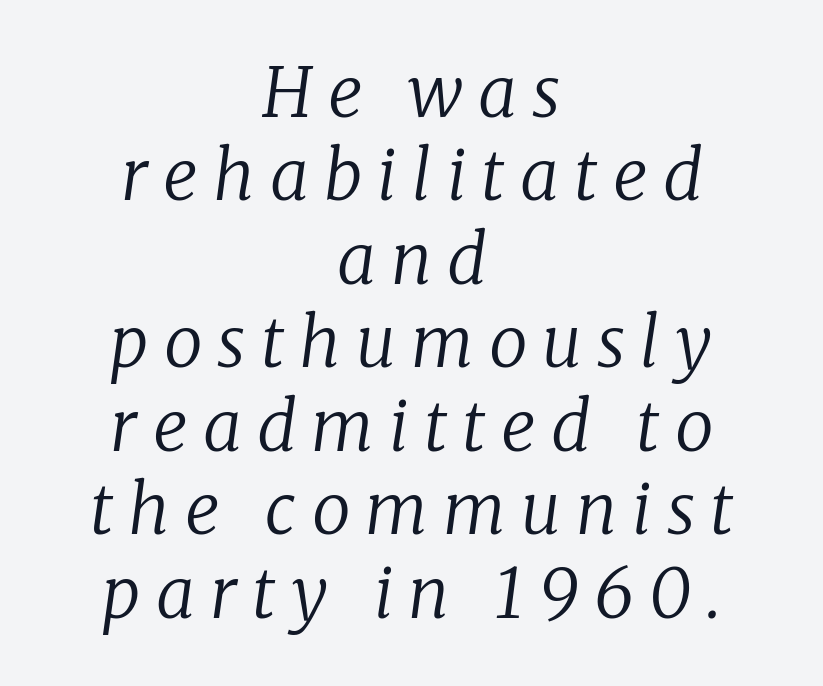
Q: Is the text bold? A: No.
Q: Is the text italic (slanted)? A: Yes, it leans right by about 8 degrees.
Q: Is the typeface a serif or a sans-serif typeface? A: Serif.
Q: Is the text underlined? A: No.
Q: How is the paragraph aligned? A: Centered.
Q: Is the spacing between letters normal or unusually wide? A: Unusually wide.
Q: Width (condensed, normal, or wide)? A: Normal.
Q: Stroke contrast? A: Low.
Q: x-height? A: Medium.
Q: Monospaced? A: No.
